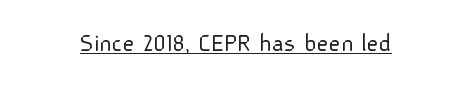
{"italic": "no", "bold": "no", "underline": "yes", "letter_spacing": "normal", "letter_spacing_em": 0.0, "glyph_px": 26}
